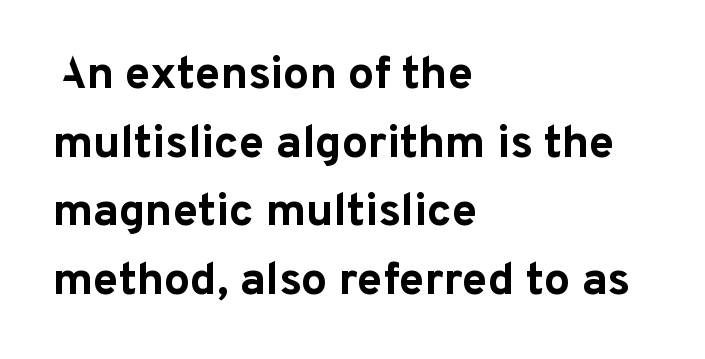
Q: Is the text bold? A: Yes.
Q: Is the text italic (slanted)? A: No, it is upright.
Q: Is the typeface a serif or a sans-serif typeface? A: Sans-serif.
Q: Is the text underlined? A: No.
Q: How is the paragraph aligned? A: Left-aligned.
Q: Is the spacing between letters normal or unusually wide? A: Normal.
Q: Is the spacing between lines tight, normal or loose? A: Normal.
Q: Width (condensed, normal, or wide)? A: Normal.
Q: Stroke contrast? A: Low.
Q: x-height? A: Medium.
Q: Monospaced? A: No.
